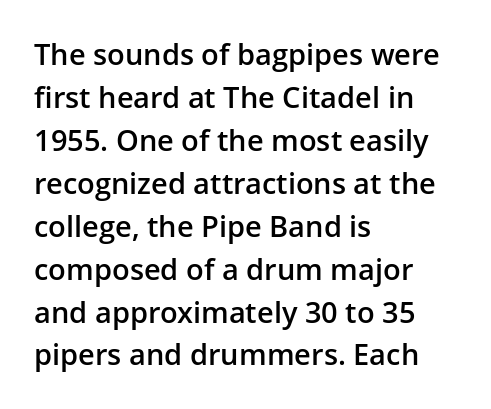
The image shows 29 px semibold sans-serif type, upright; set left-aligned, normal line spacing (1.48x), normal letter spacing, not underlined; low stroke contrast and a medium x-height.
